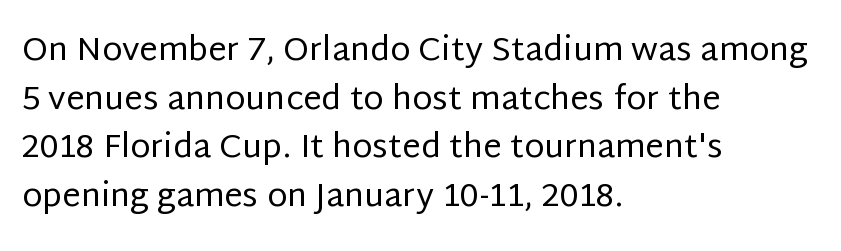
Q: Is the text bold? A: No.
Q: Is the text italic (slanted)? A: No, it is upright.
Q: Is the typeface a serif or a sans-serif typeface? A: Sans-serif.
Q: Is the text underlined? A: No.
Q: How is the paragraph aligned? A: Left-aligned.
Q: Is the spacing between letters normal or unusually wide? A: Normal.
Q: Is the spacing between lines tight, normal or loose? A: Normal.
Q: Width (condensed, normal, or wide)? A: Normal.
Q: Stroke contrast? A: Low.
Q: x-height? A: Large.
Q: Monospaced? A: No.
